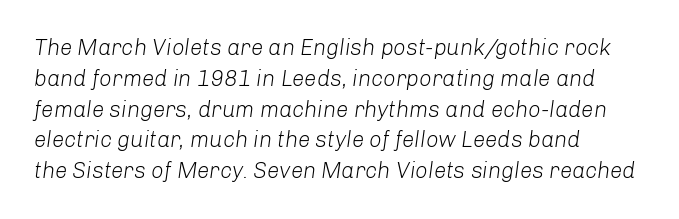
The image shows 22 px text type, italic (leaning right); set left-aligned, normal line spacing (1.4x), normal letter spacing, not underlined.
